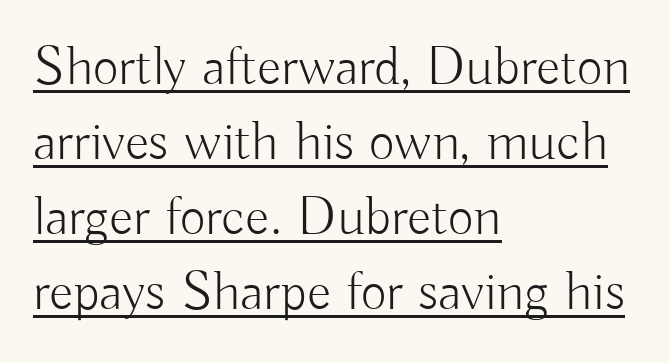
Q: Is the text bold? A: No.
Q: Is the text italic (slanted)? A: No, it is upright.
Q: Is the typeface a serif or a sans-serif typeface? A: Sans-serif.
Q: Is the text underlined? A: Yes.
Q: How is the paragraph aligned? A: Left-aligned.
Q: Is the spacing between letters normal or unusually wide? A: Normal.
Q: Is the spacing between lines tight, normal or loose? A: Normal.
Q: Width (condensed, normal, or wide)? A: Normal.
Q: Stroke contrast? A: Low.
Q: x-height? A: Small.
Q: Monospaced? A: No.
